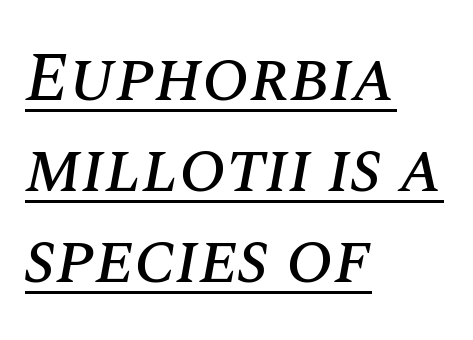
The image shows 70 px text type, italic (leaning right); set left-aligned, normal line spacing (1.3x), normal letter spacing, underlined; medium stroke contrast and a large x-height.
